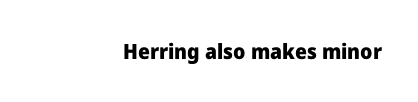
The rendering keeps characters at their native spacing. This is the regular roman posture of the typeface. Plain, unruled lines of type. Line endings align vertically; line beginnings do not.
